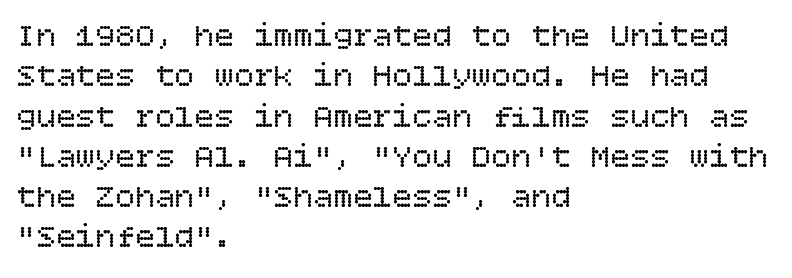
{"italic": "no", "bold": "no", "weight": "regular", "width": "normal", "stroke_contrast": "low", "x_height": "large", "underline": "no", "align": "left", "line_spacing_ratio": 1.22, "letter_spacing": "normal", "letter_spacing_em": 0.0, "glyph_px": 33}
